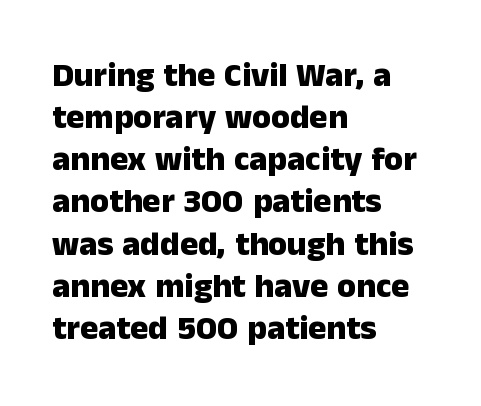
The sample has been set heavy, in full bold. There is no visible air inserted between adjacent glyphs. The rendering uses natural spacing where letterforms have individual widths. Are there feet on the stems? There aren't — it's a sans.
